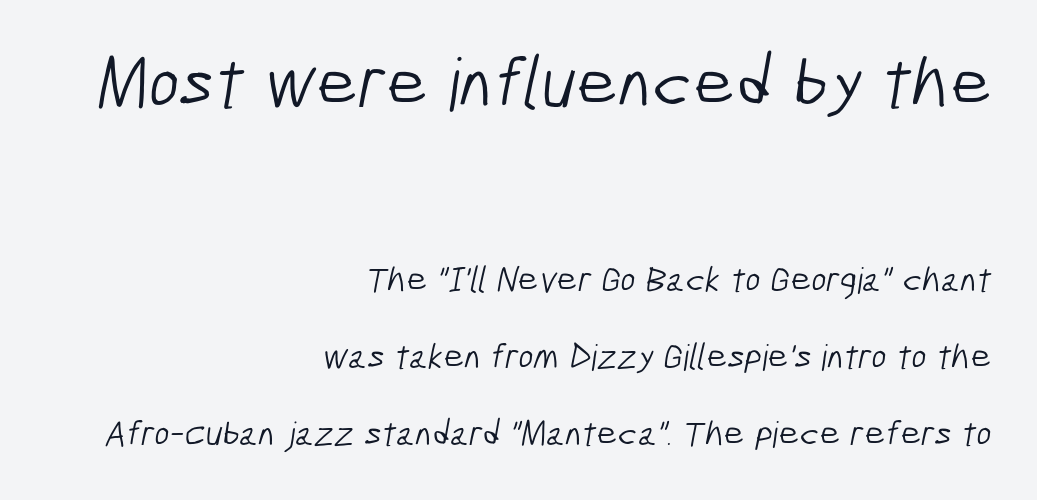
The image shows 73 px light, condensed sans-serif type; set right-aligned, loose line spacing (2.14x), normal letter spacing, not underlined; the first (top) block is 2.03x larger; low stroke contrast and a medium x-height.
